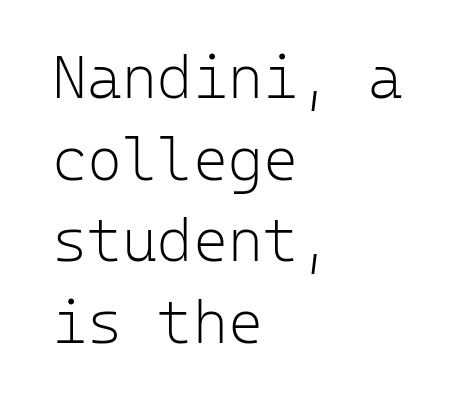
{"serif": "no", "italic": "no", "bold": "no", "weight": "light", "width": "normal", "stroke_contrast": "low", "x_height": "medium", "monospaced": "yes", "underline": "no", "align": "left", "line_spacing": "normal", "line_spacing_ratio": 1.36, "letter_spacing": "normal", "letter_spacing_em": 0.0, "glyph_px": 60}
